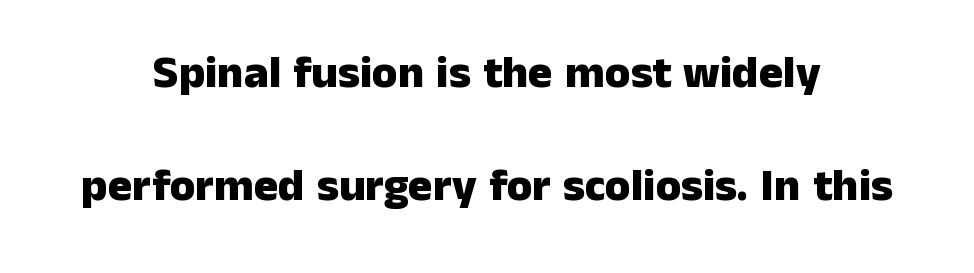
The image shows 46 px heavy sans-serif type, upright; set centered, loose line spacing (2.45x), normal letter spacing, not underlined; low stroke contrast and a medium x-height.
